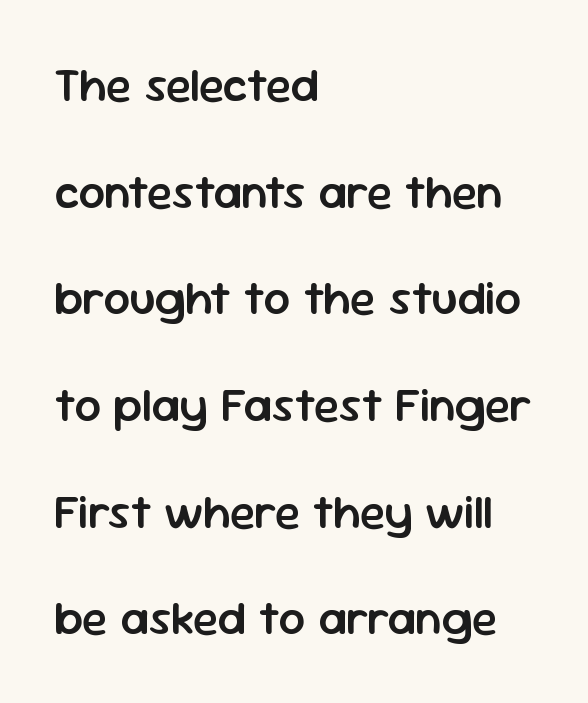
Q: Is the text bold? A: Semi-bold.
Q: Is the text italic (slanted)? A: No, it is upright.
Q: Is the typeface a serif or a sans-serif typeface? A: Sans-serif.
Q: Is the text underlined? A: No.
Q: How is the paragraph aligned? A: Left-aligned.
Q: Is the spacing between letters normal or unusually wide? A: Normal.
Q: Is the spacing between lines tight, normal or loose? A: Loose.
Q: Width (condensed, normal, or wide)? A: Normal.
Q: Stroke contrast? A: Low.
Q: x-height? A: Medium.
Q: Monospaced? A: No.
